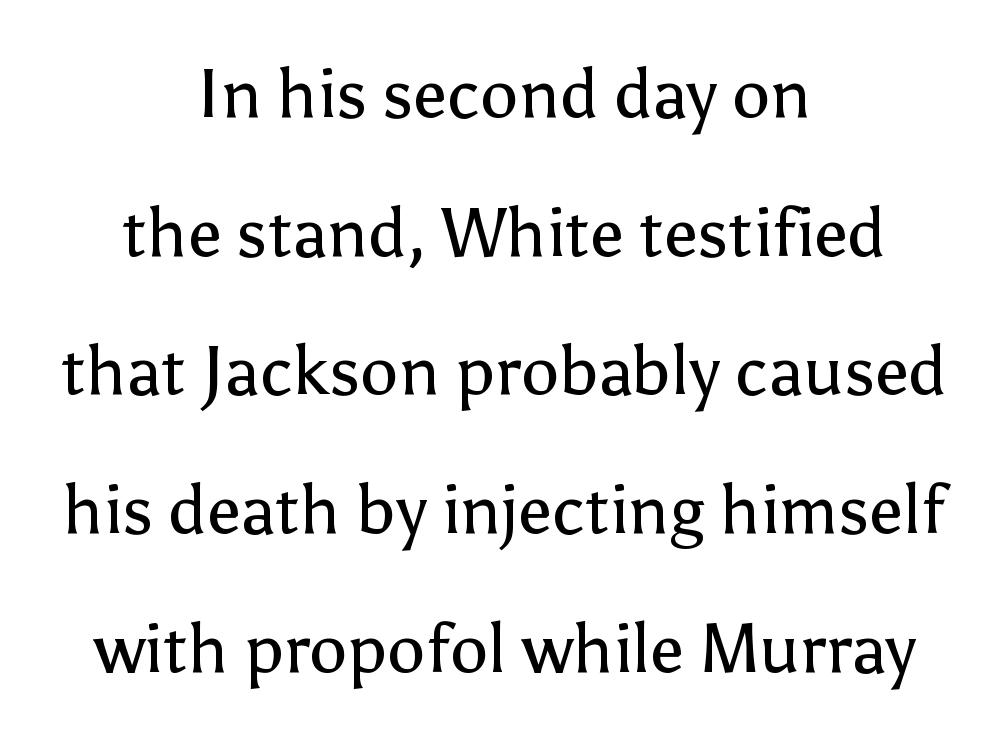
Q: Is the text bold? A: No.
Q: Is the text italic (slanted)? A: No, it is upright.
Q: Is the typeface a serif or a sans-serif typeface? A: Sans-serif.
Q: Is the text underlined? A: No.
Q: How is the paragraph aligned? A: Centered.
Q: Is the spacing between letters normal or unusually wide? A: Normal.
Q: Is the spacing between lines tight, normal or loose? A: Loose.
Q: Width (condensed, normal, or wide)? A: Normal.
Q: Stroke contrast? A: Low.
Q: x-height? A: Medium.
Q: Monospaced? A: No.
